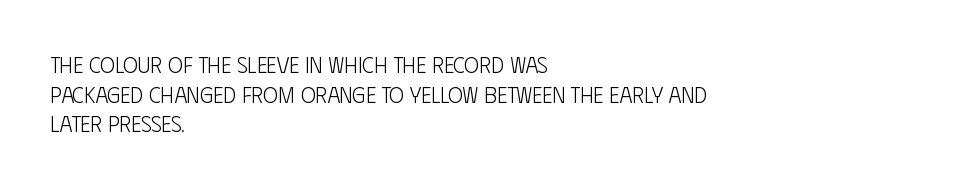
Q: Is the text bold? A: No.
Q: Is the text italic (slanted)? A: No, it is upright.
Q: Is the text underlined? A: No.
Q: How is the paragraph aligned? A: Left-aligned.
Q: Is the spacing between letters normal or unusually wide? A: Normal.
Q: Is the spacing between lines tight, normal or loose? A: Normal.
